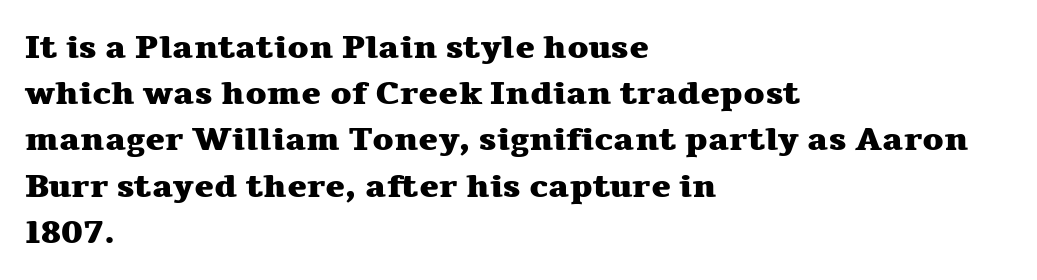
{"serif": "yes", "italic": "no", "bold": "yes", "weight": "heavy", "width": "wide", "stroke_contrast": "medium", "x_height": "medium", "monospaced": "no", "underline": "no", "align": "left", "line_spacing": "normal", "line_spacing_ratio": 1.4, "letter_spacing": "normal", "letter_spacing_em": 0.0, "glyph_px": 33}
